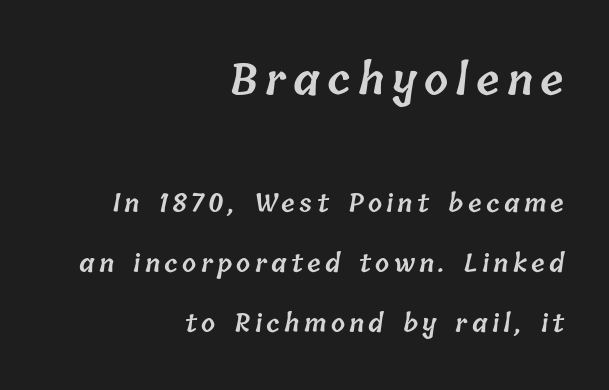
Q: Is the text bold? A: Semi-bold.
Q: Is the text underlined? A: No.
Q: How is the paragraph aligned? A: Right-aligned.
Q: Is the spacing between lines tight, normal or loose? A: Loose.
Q: Which block of text is set in a larger size, the first (top) or the second (bottom)? A: The first (top) one.
Q: Width (condensed, normal, or wide)? A: Normal.
Q: Stroke contrast? A: Low.
Q: x-height? A: Medium.
Q: Monospaced? A: No.
